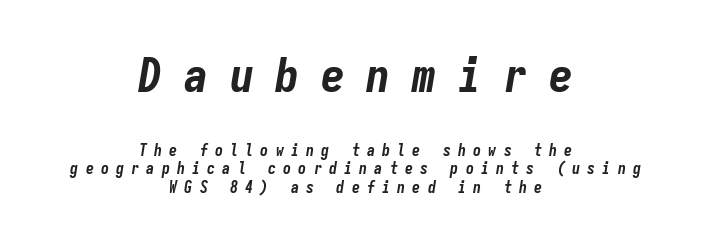
The image shows 48 px bold, condensed type, italic (leaning right), monospaced; set centered, line spacing 1.17x, unusually wide letter spacing (+0.45 em), not underlined; the first (top) block is 3.0x larger; low stroke contrast and a medium x-height.
